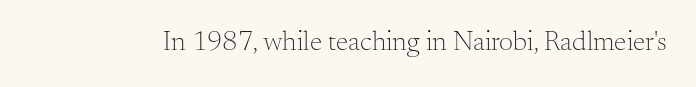
The image shows 28 px light serif type, upright; set normal letter spacing, not underlined; medium stroke contrast and a small x-height.
